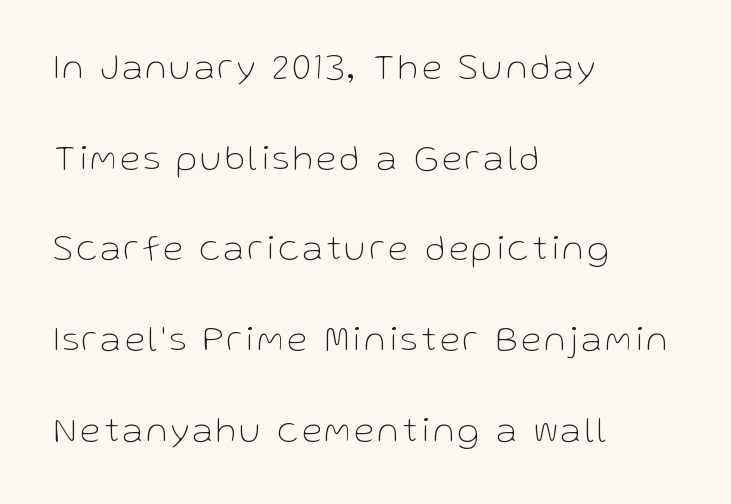
The strokes carry an ordinary text weight at most. The face used here is proportionally spaced, like ordinary book or web type. Horizontally, the lines are justified to the leading edge only. Descender tails drop into unmarked territory.
